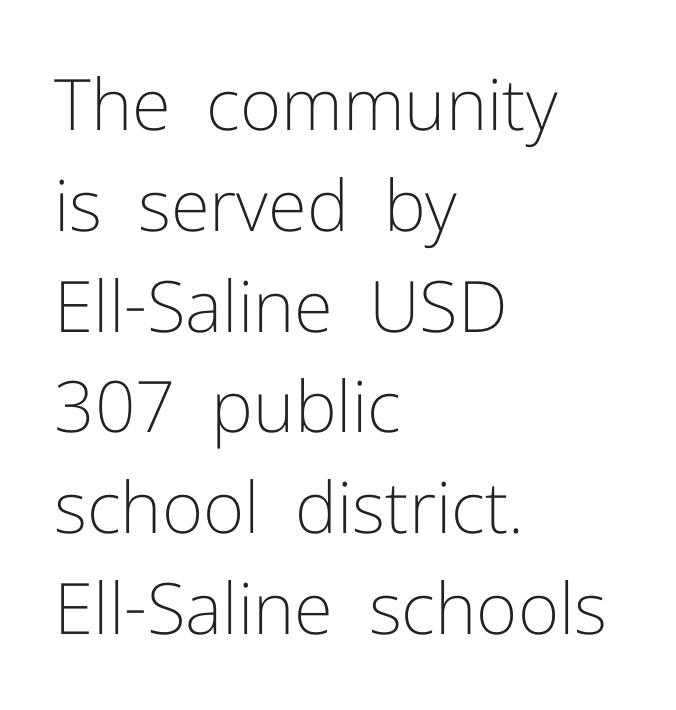
Q: Is the text bold? A: No.
Q: Is the text italic (slanted)? A: No, it is upright.
Q: Is the typeface a serif or a sans-serif typeface? A: Sans-serif.
Q: Is the text underlined? A: No.
Q: How is the paragraph aligned? A: Left-aligned.
Q: Is the spacing between letters normal or unusually wide? A: Normal.
Q: Is the spacing between lines tight, normal or loose? A: Normal.
Q: Width (condensed, normal, or wide)? A: Normal.
Q: Stroke contrast? A: Low.
Q: x-height? A: Medium.
Q: Monospaced? A: No.
